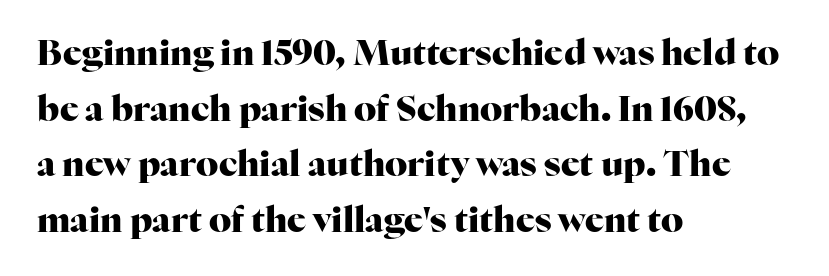
{"serif": "yes", "italic": "no", "bold": "yes", "weight": "heavy", "width": "normal", "stroke_contrast": "high", "x_height": "medium", "monospaced": "no", "underline": "no", "align": "left", "line_spacing": "normal", "line_spacing_ratio": 1.59, "letter_spacing": "normal", "letter_spacing_em": 0.0, "glyph_px": 35}
